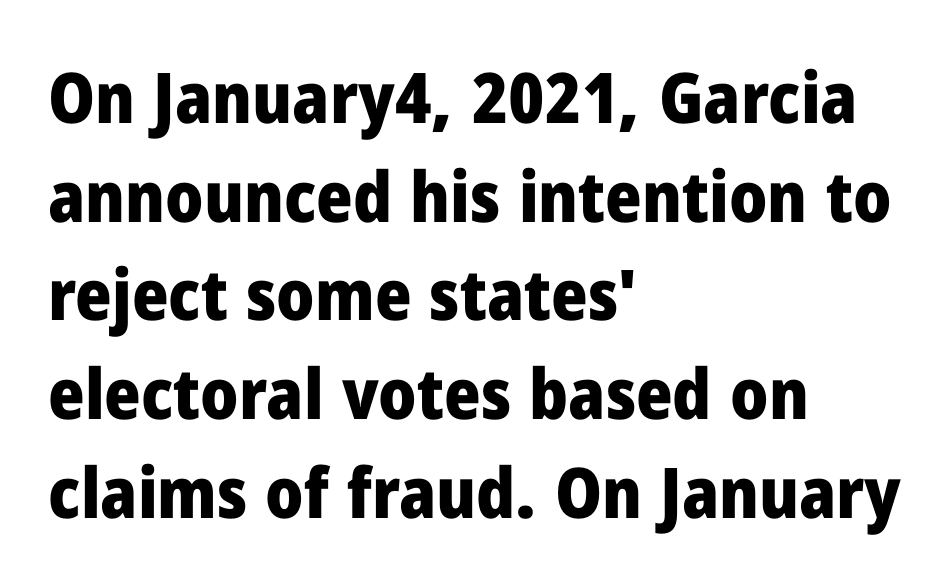
The image shows 70 px heavy sans-serif type, upright; set left-aligned, normal line spacing (1.41x), normal letter spacing, not underlined; low stroke contrast and a medium x-height.
